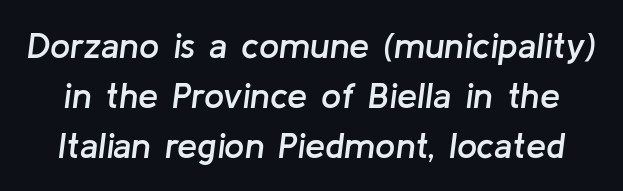
Q: Is the text bold? A: Semi-bold.
Q: Is the text italic (slanted)? A: Yes, it leans right by about 8 degrees.
Q: Is the text underlined? A: No.
Q: Is the spacing between letters normal or unusually wide? A: Normal.
Q: Is the spacing between lines tight, normal or loose? A: Normal.
Q: Width (condensed, normal, or wide)? A: Normal.
Q: Stroke contrast? A: Low.
Q: x-height? A: Medium.
Q: Monospaced? A: No.
